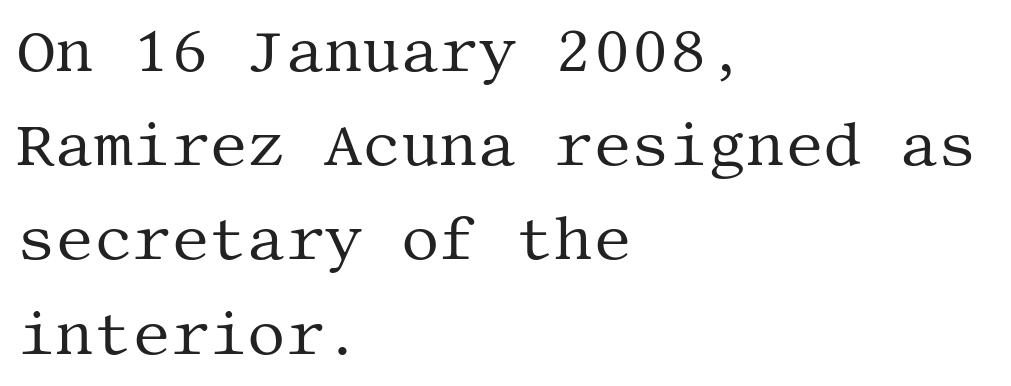
The image shows 60 px regular-weight serif type, upright; set left-aligned, normal line spacing (1.57x), normal letter spacing, not underlined; medium stroke contrast and a large x-height.
